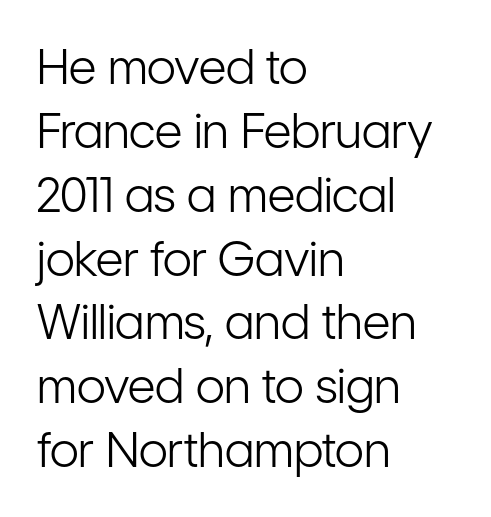
Rows of type keep a routine distance in the vertical direction. These lines are rendered in a variable-pitch font. Look at the tracking — it's just the regular setting, nothing added. Unlike italic type, these characters show no tilt at all. Descenders are the only things crossing below the line.
